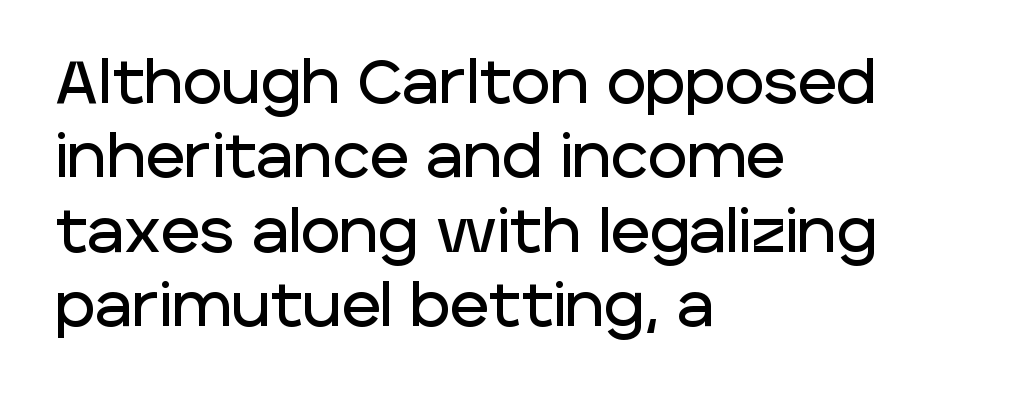
Here the glyphs are tracked normally, forming tight word shapes. This sample is left-justified, so line endings fall wherever the words run out. A typesetter would mark this as roman, not italic. Note: no serifs on the glyphs.
